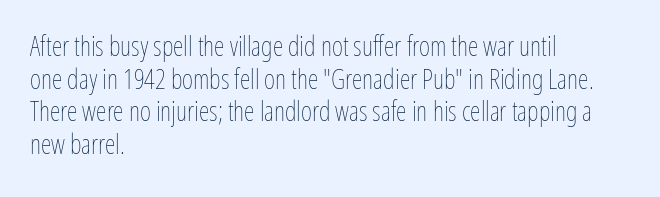
Q: Is the text bold? A: No.
Q: Is the text italic (slanted)? A: No, it is upright.
Q: Is the text underlined? A: No.
Q: How is the paragraph aligned? A: Left-aligned.
Q: Is the spacing between letters normal or unusually wide? A: Normal.
